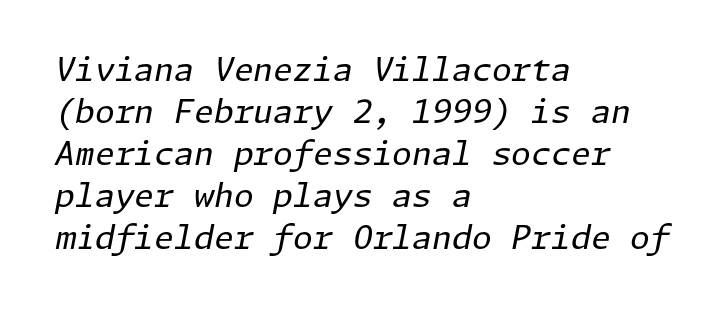
{"italic": "yes", "lean": "right", "slant_degrees": 11, "bold": "no", "weight": "regular", "width": "normal", "stroke_contrast": "low", "x_height": "medium", "underline": "no", "align": "left", "line_spacing": "normal", "line_spacing_ratio": 1.31, "letter_spacing": "normal", "letter_spacing_em": 0.0, "glyph_px": 32}
